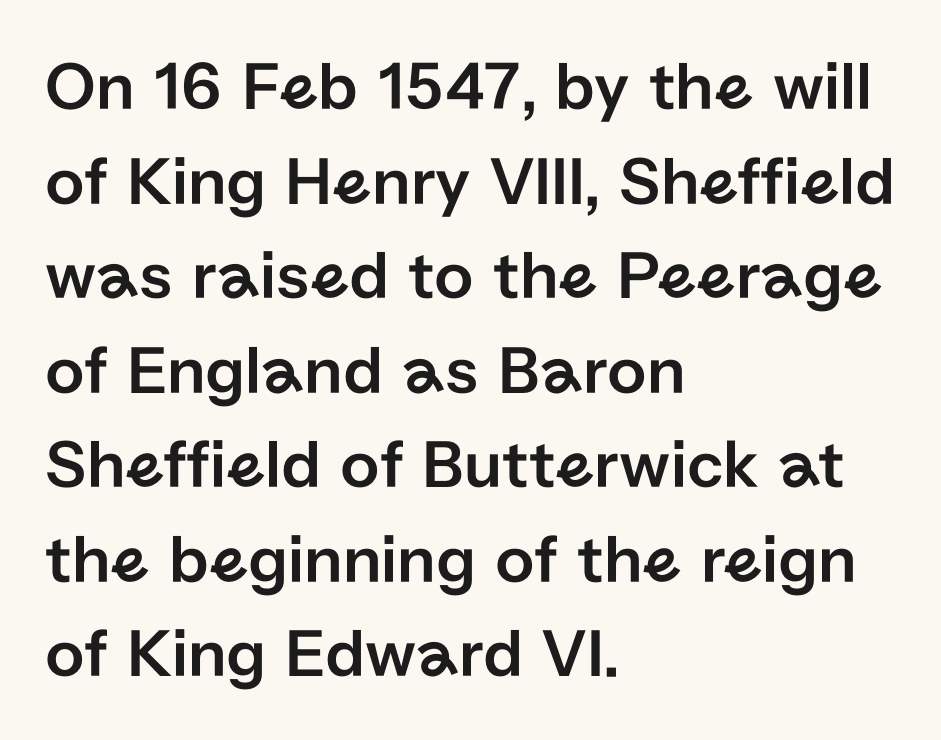
Q: Is the text italic (slanted)? A: No, it is upright.
Q: Is the typeface a serif or a sans-serif typeface? A: Sans-serif.
Q: Is the text underlined? A: No.
Q: How is the paragraph aligned? A: Left-aligned.
Q: Is the spacing between letters normal or unusually wide? A: Normal.
Q: Is the spacing between lines tight, normal or loose? A: Normal.
Q: Width (condensed, normal, or wide)? A: Normal.
Q: Stroke contrast? A: Low.
Q: x-height? A: Medium.
Q: Monospaced? A: No.
